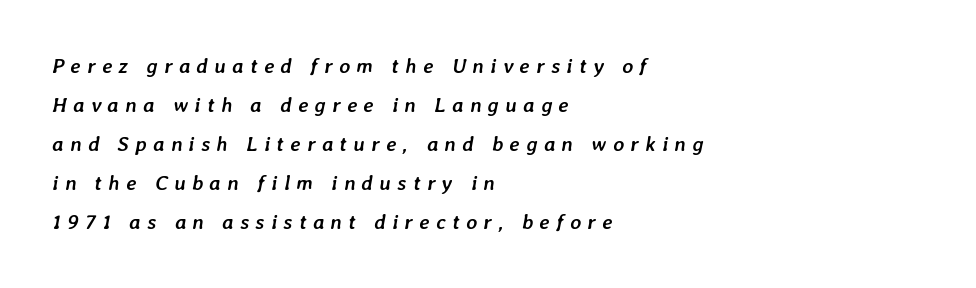
The image shows 21 px bold type, italic (leaning right); set left-aligned, line spacing 1.86x, unusually wide letter spacing (+0.3 em), not underlined.
